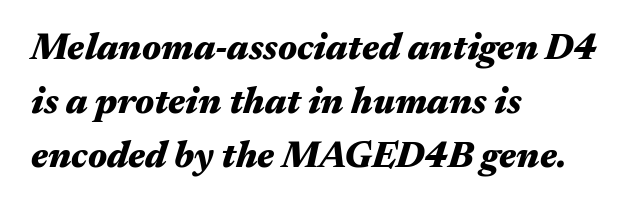
The image shows 37 px heavy, wide type, italic (leaning right); set left-aligned, normal line spacing (1.46x), normal letter spacing, not underlined; medium stroke contrast and a medium x-height.
